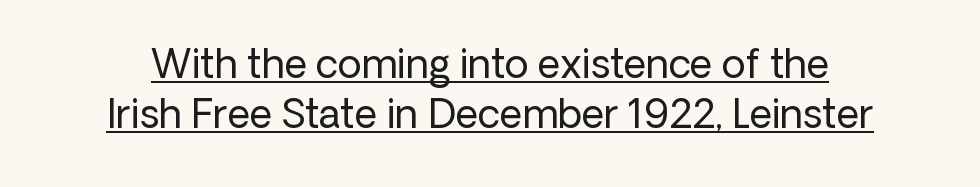
{"serif": "no", "italic": "no", "bold": "no", "weight": "regular", "width": "normal", "stroke_contrast": "low", "x_height": "medium", "monospaced": "no", "underline": "yes", "line_spacing": "normal", "line_spacing_ratio": 1.29, "letter_spacing": "normal", "letter_spacing_em": 0.0, "glyph_px": 39}
